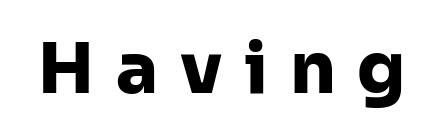
A roman cut, with each character standing at attention. Display-style spreading of the glyphs; the letterfit is very open. Here the designer chose a conventional face with non-uniform glyph widths. The zone under the glyphs is completely vacant.
